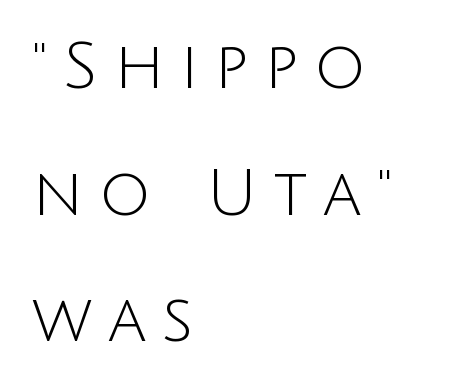
The gap between lines stays unmarked. These lines are composed in type without serifs. Each letter keeps its own natural width here, so spacing adapts to shape. Designer's note — italics off, roman on. The cut favours lightness, reaching ordinary text weight at its darkest. Glyph-to-glyph distance is far greater than everyday printed text.
